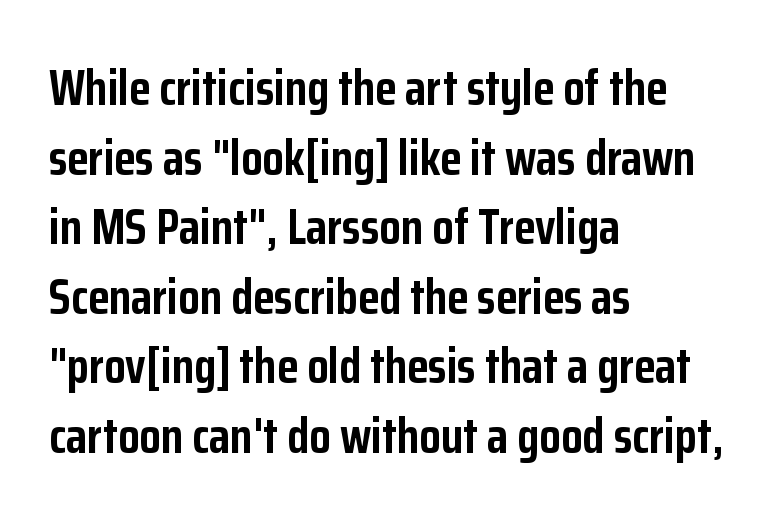
{"serif": "no", "italic": "no", "bold": "yes", "weight": "semibold", "width": "condensed", "stroke_contrast": "low", "x_height": "medium", "monospaced": "no", "underline": "no", "align": "left", "line_spacing": "normal", "line_spacing_ratio": 1.42, "letter_spacing": "normal", "letter_spacing_em": 0.0, "glyph_px": 49}
